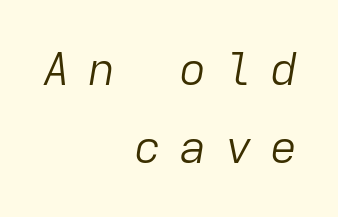
{"italic": "yes", "lean": "right", "slant_degrees": 9, "bold": "no", "weight": "light", "width": "normal", "stroke_contrast": "low", "x_height": "medium", "monospaced": "yes", "underline": "no", "align": "right", "line_spacing": "normal", "line_spacing_ratio": 1.69, "letter_spacing": "wide", "letter_spacing_em": 0.39, "glyph_px": 46}
